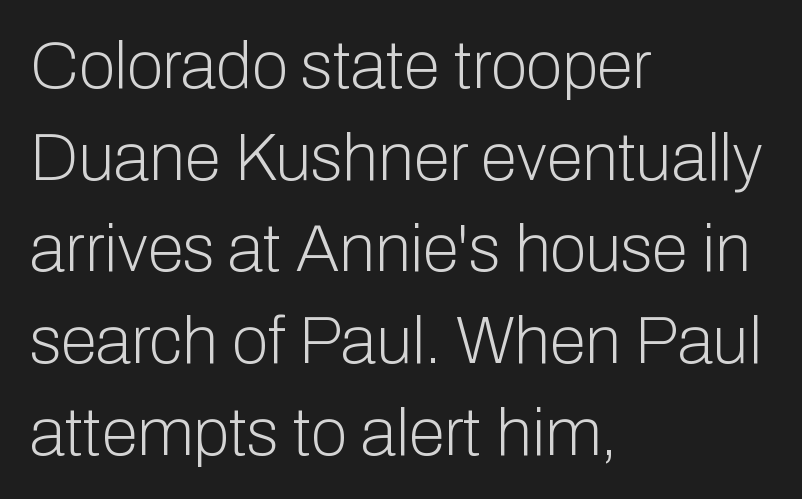
The image shows 66 px light sans-serif type, upright; set left-aligned, normal line spacing (1.39x), normal letter spacing, not underlined; low stroke contrast and a medium x-height.
